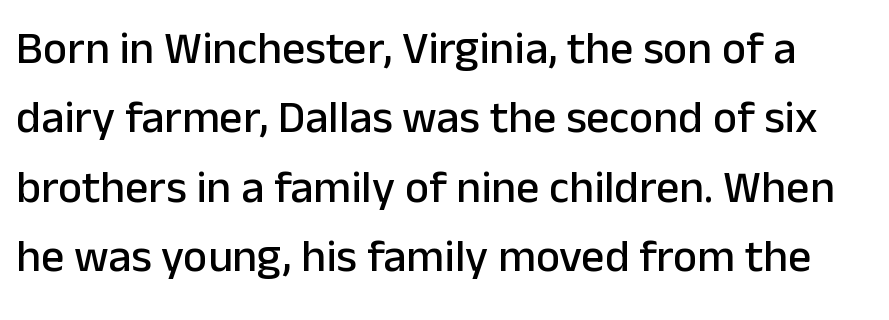
The image shows 46 px sans-serif type, upright; set normal line spacing (1.51x), normal letter spacing, not underlined; low stroke contrast and a medium x-height.
